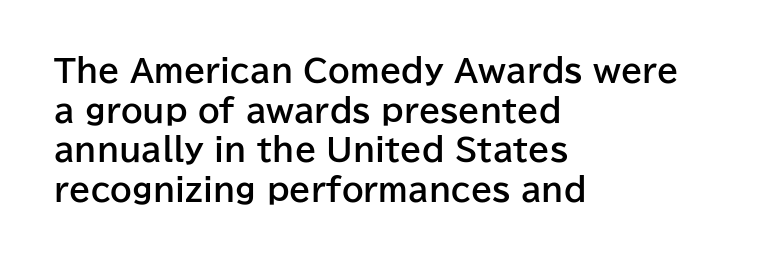
Typographically, this falls in the sans-serif category. Regular leading. Each letter keeps its own natural width here, so spacing adapts to shape. Descenders hang freely into open space. Summary of weight: heavy, a full bold. Quick note: not italic, upright.
